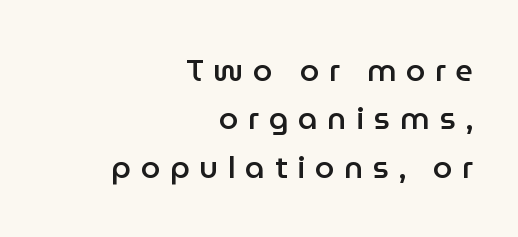
Vertical strokes here are truly vertical. Are there feet on the stems? There aren't — it's a sans. The face used here is a semibold: visibly heavier than regular, lighter than bold. A bare baseline throughout the passage. The lines are quadded right.
